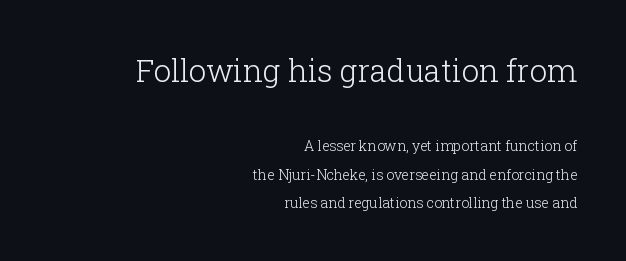
The image shows 31 px light serif type, upright; set right-aligned, loose line spacing (2.02x), normal letter spacing, not underlined; the first (top) block is 2.21x larger; low stroke contrast and a medium x-height.
